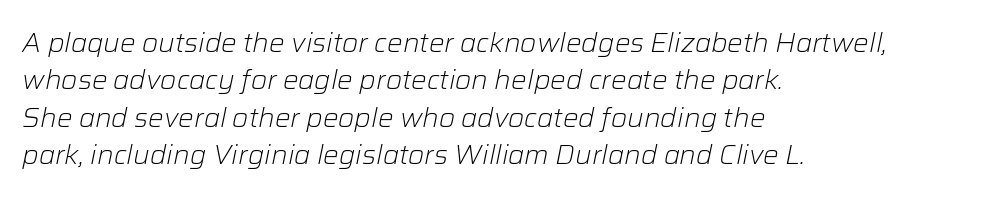
Regular leading. The passage is arranged the way most books set body copy — flush left. The passage shown leans; its letterforms are oblique. On a weight scale, this lands at 450 or below. Honestly, there is no underline to notice here at all.
